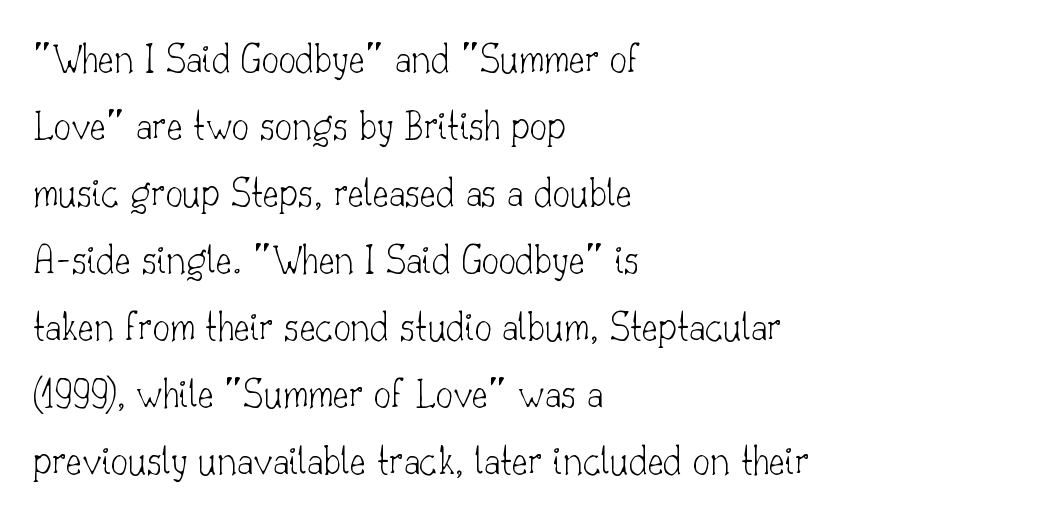
Weight class: somewhere from thin through regular. Honestly, the letter spacing is just normal — you wouldn't notice it. In terms of leading, this rendering sits right in the middle. These lines stack with their left ends in a neat column. The font's upright variant was chosen for this text.
